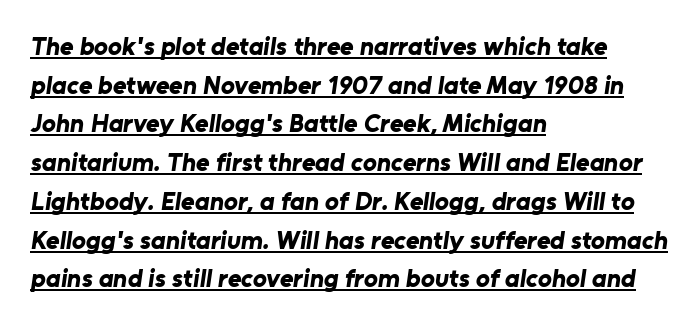
The image shows 26 px bold type; set left-aligned, normal line spacing (1.49x), normal letter spacing, underlined.
